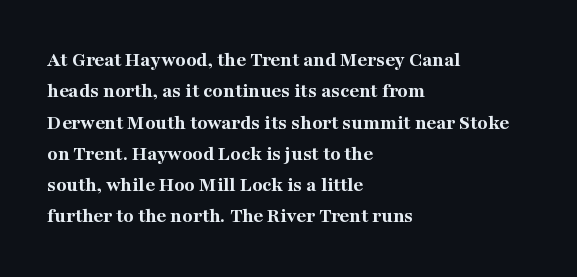
Q: Is the text bold? A: Yes.
Q: Is the text italic (slanted)? A: No, it is upright.
Q: Is the text underlined? A: No.
Q: How is the paragraph aligned? A: Left-aligned.
Q: Is the spacing between letters normal or unusually wide? A: Normal.
Q: Is the spacing between lines tight, normal or loose? A: Normal.
